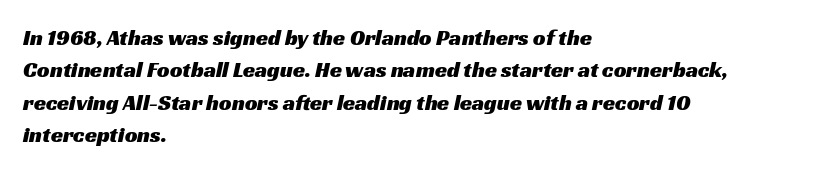
{"underline": "no", "align": "left", "line_spacing": "normal", "line_spacing_ratio": 1.47, "letter_spacing": "normal", "letter_spacing_em": 0.0, "glyph_px": 22}
